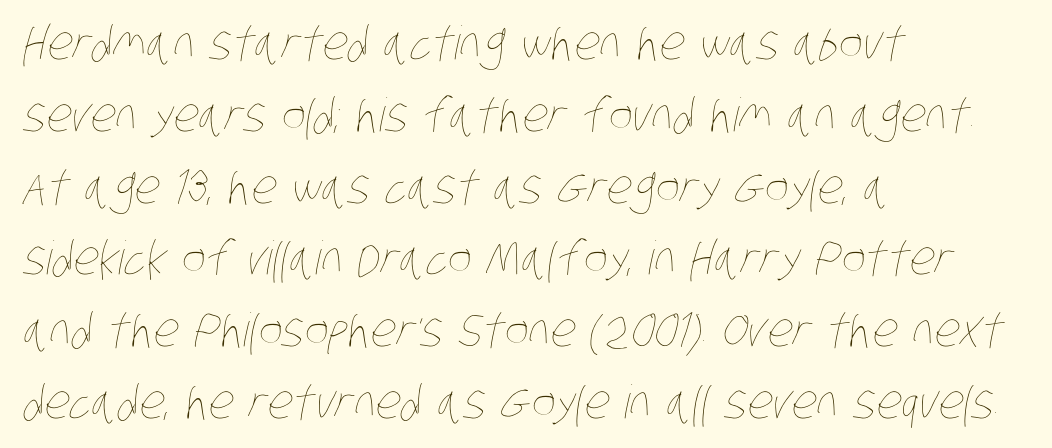
{"bold": "no", "weight": "thin", "width": "condensed", "stroke_contrast": "low", "x_height": "large", "monospaced": "no", "underline": "no", "align": "left", "line_spacing": "normal", "line_spacing_ratio": 1.56, "letter_spacing": "normal", "letter_spacing_em": 0.0, "glyph_px": 46}
